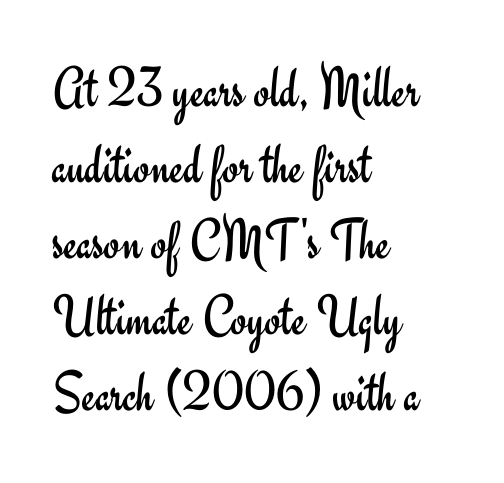
Q: Is the text bold? A: No.
Q: Is the text italic (slanted)? A: Yes.
Q: Is the typeface a serif or a sans-serif typeface? A: Sans-serif.
Q: Is the text underlined? A: No.
Q: How is the paragraph aligned? A: Left-aligned.
Q: Is the spacing between letters normal or unusually wide? A: Normal.
Q: Is the spacing between lines tight, normal or loose? A: Normal.
Q: Width (condensed, normal, or wide)? A: Normal.
Q: Stroke contrast? A: Low.
Q: x-height? A: Small.
Q: Monospaced? A: No.
